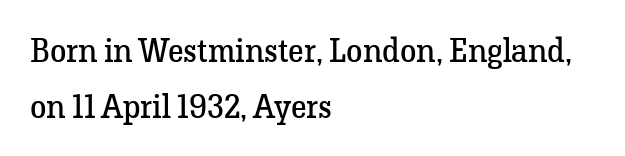
Nobody drew a line under any word here. The setting favours the left margin, as ordinary paragraphs usually do. The rendering shows small feet on the letterforms — a serif design. Ascenders rise straight up at ninety degrees.
